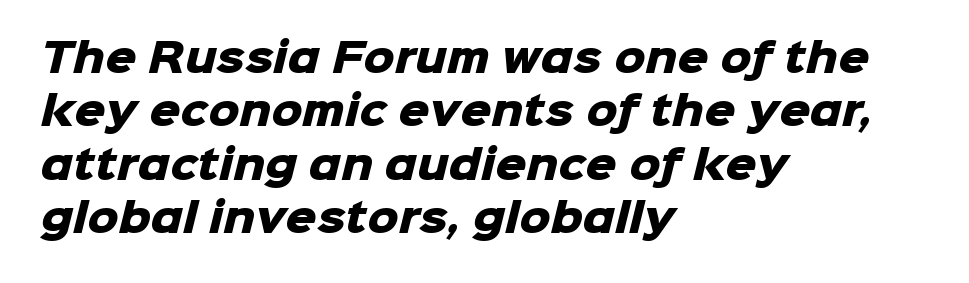
Q: Is the text bold? A: Yes.
Q: Is the typeface a serif or a sans-serif typeface? A: Sans-serif.
Q: Is the text underlined? A: No.
Q: How is the paragraph aligned? A: Left-aligned.
Q: Is the spacing between letters normal or unusually wide? A: Normal.
Q: Is the spacing between lines tight, normal or loose? A: Normal.
Q: Width (condensed, normal, or wide)? A: Normal.
Q: Stroke contrast? A: Low.
Q: x-height? A: Medium.
Q: Monospaced? A: No.
